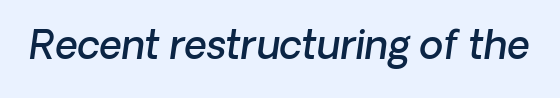
Q: Is the text bold? A: Semi-bold.
Q: Is the text italic (slanted)? A: Yes, it leans right by about 8 degrees.
Q: Is the text underlined? A: No.
Q: Is the spacing between letters normal or unusually wide? A: Normal.
Q: Width (condensed, normal, or wide)? A: Normal.
Q: Stroke contrast? A: Low.
Q: x-height? A: Medium.
Q: Monospaced? A: No.
